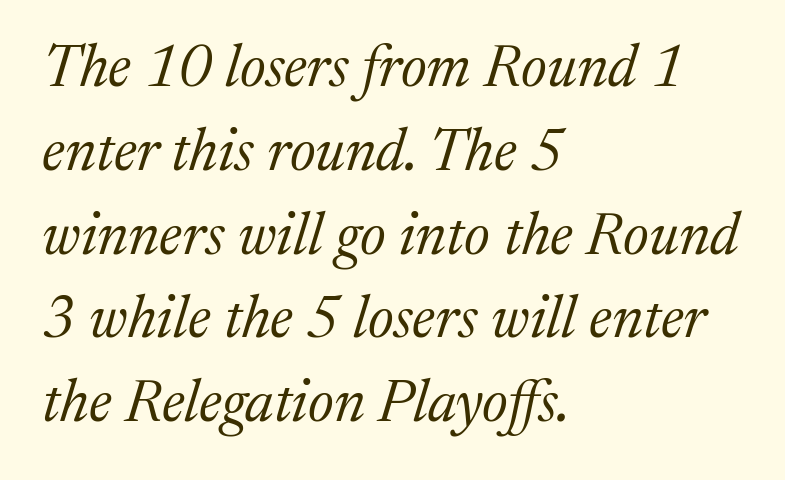
{"serif": "yes", "italic": "yes", "lean": "right", "slant_degrees": 17, "bold": "no", "weight": "regular", "width": "normal", "stroke_contrast": "medium", "x_height": "medium", "monospaced": "no", "underline": "no", "align": "left", "line_spacing": "normal", "line_spacing_ratio": 1.42, "letter_spacing": "normal", "letter_spacing_em": 0.0, "glyph_px": 59}
